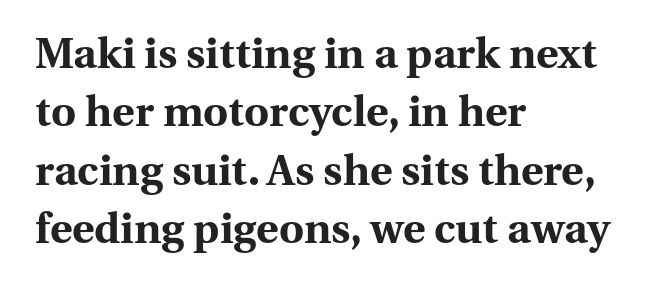
The image shows 43 px bold serif type, upright; set left-aligned, normal line spacing (1.36x), normal letter spacing, not underlined; medium stroke contrast and a medium x-height.
